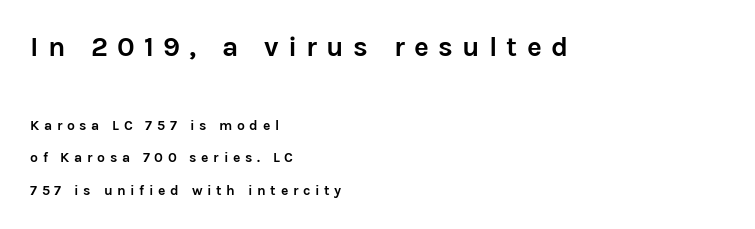
The image shows 28 px semibold sans-serif type, upright; set left-aligned, loose line spacing (2.31x), unusually wide letter spacing (+0.33 em), not underlined; the first (top) block is 2.0x larger; low stroke contrast and a medium x-height.
